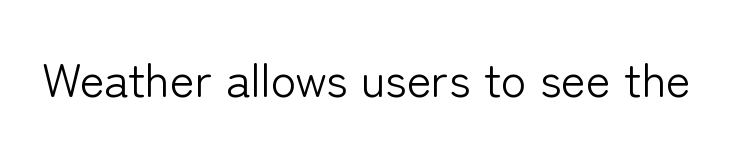
Q: Is the text bold? A: No.
Q: Is the text italic (slanted)? A: No, it is upright.
Q: Is the typeface a serif or a sans-serif typeface? A: Sans-serif.
Q: Is the text underlined? A: No.
Q: Is the spacing between letters normal or unusually wide? A: Normal.
Q: Width (condensed, normal, or wide)? A: Normal.
Q: Stroke contrast? A: Low.
Q: x-height? A: Medium.
Q: Monospaced? A: No.
